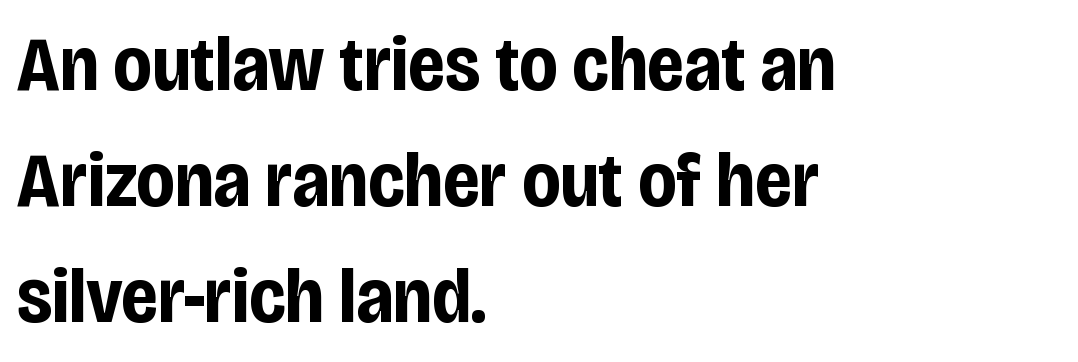
Q: Is the text bold? A: Yes.
Q: Is the text italic (slanted)? A: No, it is upright.
Q: Is the typeface a serif or a sans-serif typeface? A: Sans-serif.
Q: Is the text underlined? A: No.
Q: How is the paragraph aligned? A: Left-aligned.
Q: Is the spacing between letters normal or unusually wide? A: Normal.
Q: Is the spacing between lines tight, normal or loose? A: Normal.
Q: Width (condensed, normal, or wide)? A: Condensed.
Q: Stroke contrast? A: Low.
Q: x-height? A: Large.
Q: Monospaced? A: No.
